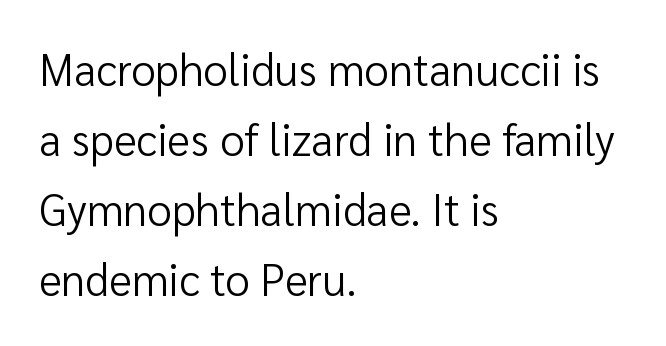
The image shows 44 px regular-weight sans-serif type, upright; set left-aligned, normal line spacing (1.59x), normal letter spacing, not underlined; low stroke contrast and a medium x-height.
